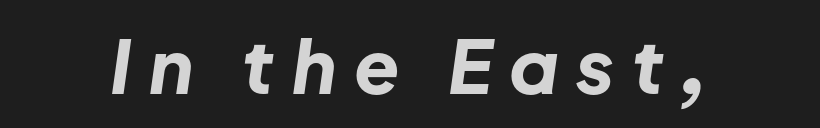
Q: Is the text bold? A: Yes.
Q: Is the text italic (slanted)? A: Yes, it leans right by about 8 degrees.
Q: Is the text underlined? A: No.
Q: Is the spacing between letters normal or unusually wide? A: Unusually wide.
Q: Width (condensed, normal, or wide)? A: Normal.
Q: Stroke contrast? A: Low.
Q: x-height? A: Medium.
Q: Monospaced? A: No.
